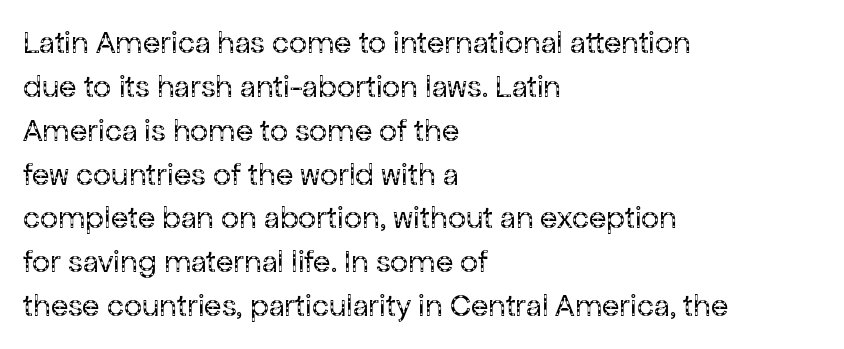
Honestly, there is no underline to notice here at all. The typeface chosen for these lines omits serifs. This sample is left-justified, so line endings fall wherever the words run out. This is the regular roman posture of the typeface.
